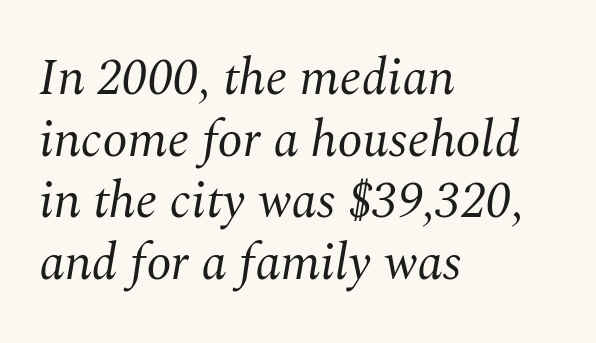
The font's italic variant was chosen for this text. This is not heavy type; no bold has been used. The space directly below the letters is spotless. The face used here is rendered with its standard letterfit.
